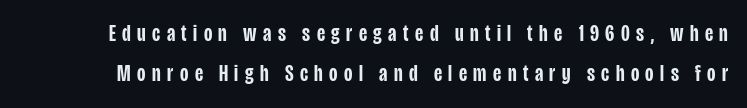
Q: Is the text bold? A: Semi-bold.
Q: Is the text italic (slanted)? A: No, it is upright.
Q: Is the text underlined? A: No.
Q: Is the spacing between letters normal or unusually wide? A: Unusually wide.
